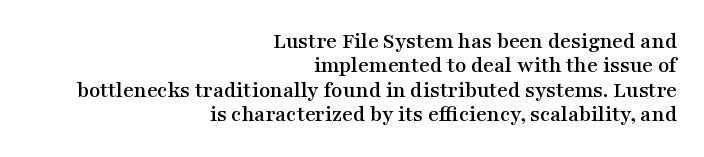
Here the glyphs are tracked normally, forming tight word shapes. In terms of posture, this sample is upright. Leading: reduced. Unmarked baselines from the first word to the last.
